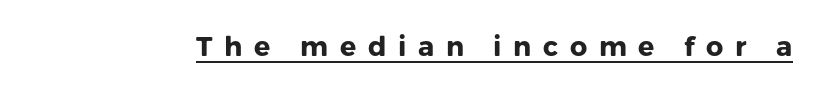
{"italic": "no", "bold": "yes", "underline": "yes", "letter_spacing": "wide", "letter_spacing_em": 0.43, "glyph_px": 27}
